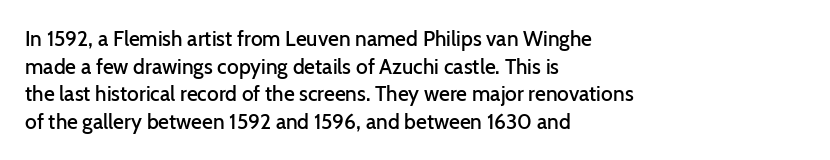
The image shows 21 px text type, upright; set left-aligned, normal line spacing (1.31x), normal letter spacing, not underlined.
